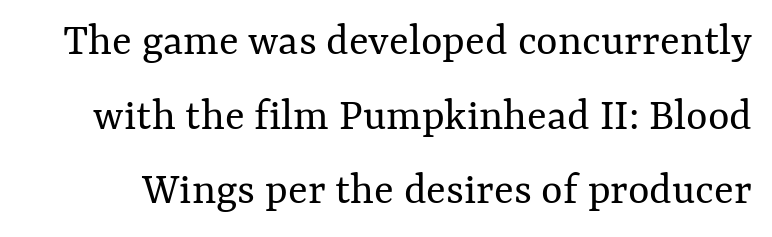
The image shows 46 px regular-weight type, upright; set normal line spacing (1.62x), normal letter spacing, not underlined; medium stroke contrast and a medium x-height.
